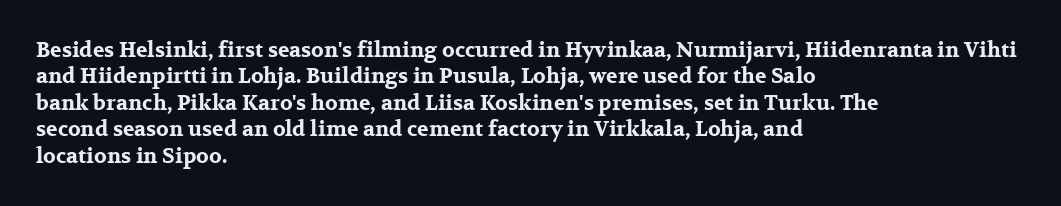
The image shows 21 px bold type, upright; set left-aligned, normal line spacing (1.26x), normal letter spacing, not underlined.
